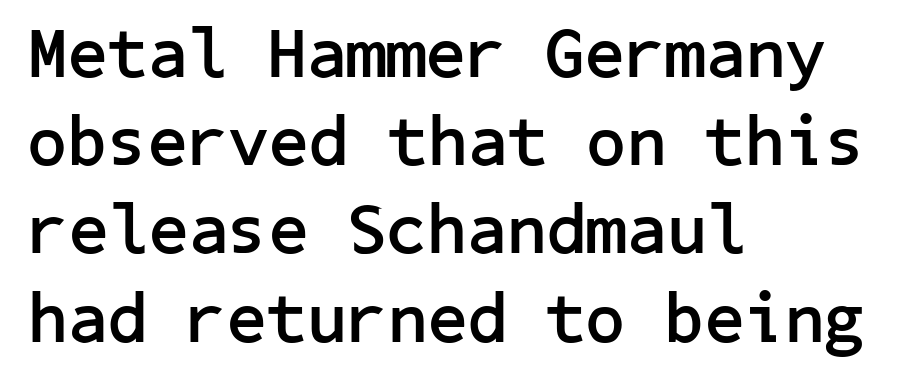
{"serif": "no", "italic": "no", "bold": "yes", "weight": "semibold", "width": "normal", "stroke_contrast": "low", "x_height": "medium", "underline": "no", "align": "left", "line_spacing": "normal", "line_spacing_ratio": 1.26, "letter_spacing": "normal", "letter_spacing_em": 0.0, "glyph_px": 70}
